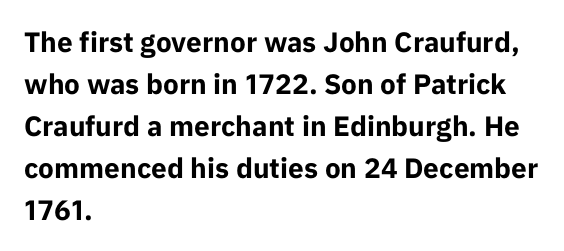
{"serif": "no", "italic": "no", "bold": "yes", "weight": "bold", "width": "normal", "stroke_contrast": "low", "x_height": "medium", "monospaced": "no", "underline": "no", "align": "left", "line_spacing": "normal", "line_spacing_ratio": 1.5, "letter_spacing": "normal", "letter_spacing_em": 0.0, "glyph_px": 28}
